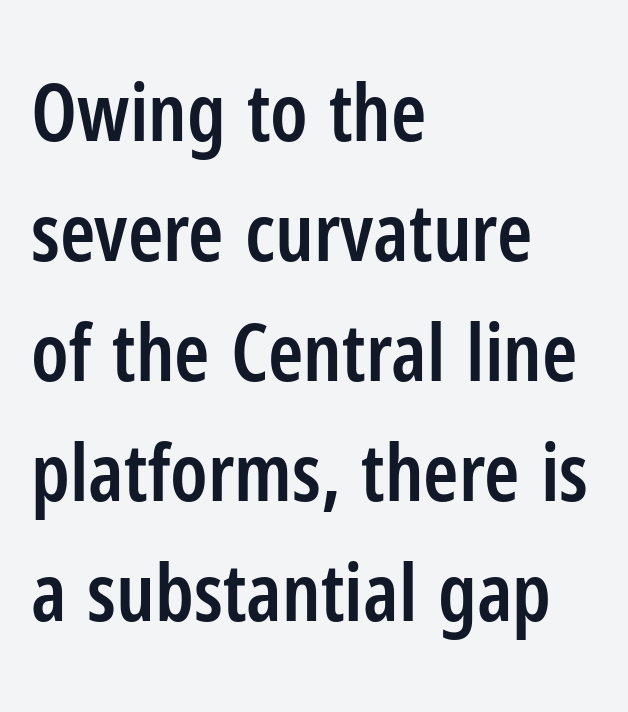
The image shows 80 px semibold, condensed sans-serif type, upright; set left-aligned, normal line spacing (1.5x), normal letter spacing, not underlined; low stroke contrast and a medium x-height.
